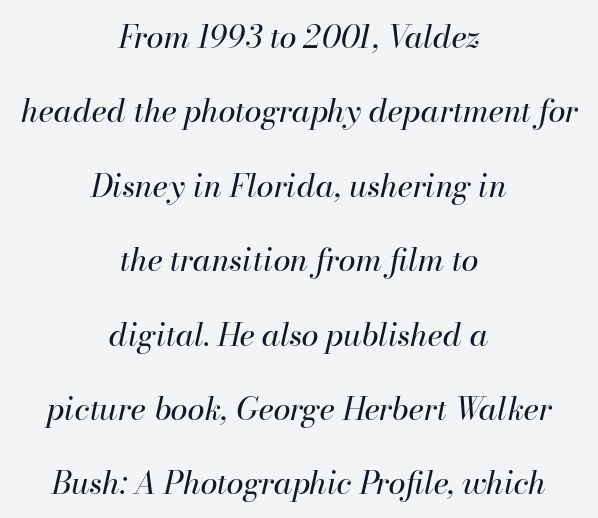
{"italic": "yes", "lean": "right", "slant_degrees": 13, "bold": "no", "weight": "regular", "width": "normal", "stroke_contrast": "high", "x_height": "small", "monospaced": "no", "underline": "no", "align": "center", "line_spacing": "loose", "line_spacing_ratio": 2.4, "letter_spacing": "normal", "letter_spacing_em": 0.0, "glyph_px": 31}
